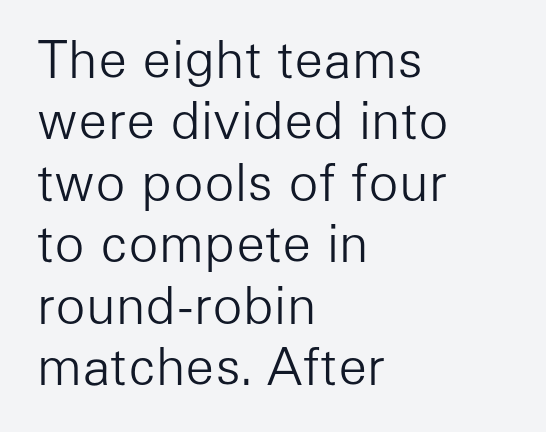
The image shows 50 px light sans-serif type, upright; set left-aligned, line spacing 1.23x, normal letter spacing, not underlined; low stroke contrast and a medium x-height.
